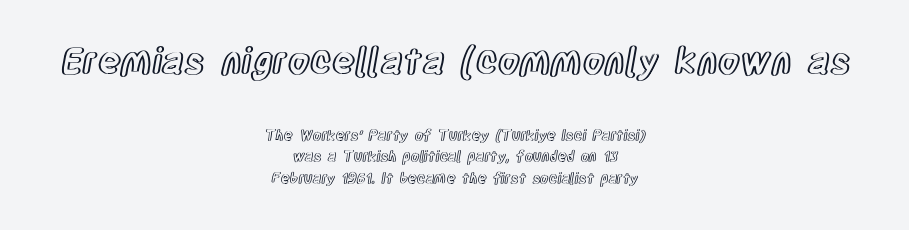
The image shows 36 px condensed type; set centered, normal line spacing (1.53x), normal letter spacing, not underlined; the first (top) block is 2.57x larger; a large x-height.
